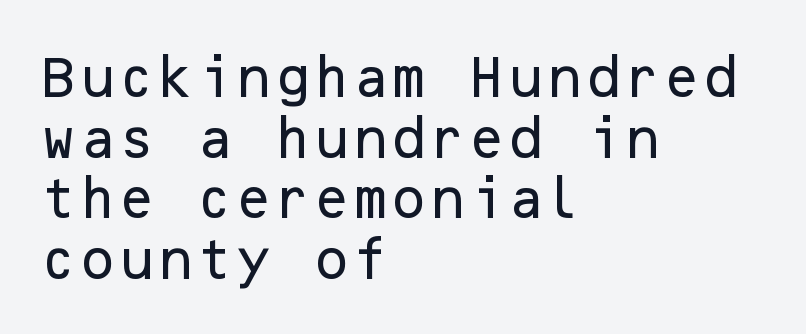
{"serif": "no", "italic": "no", "width": "normal", "stroke_contrast": "low", "x_height": "medium", "underline": "no", "align": "left", "line_spacing": "normal", "line_spacing_ratio": 1.35, "letter_spacing": "normal", "letter_spacing_em": 0.0, "glyph_px": 45}
